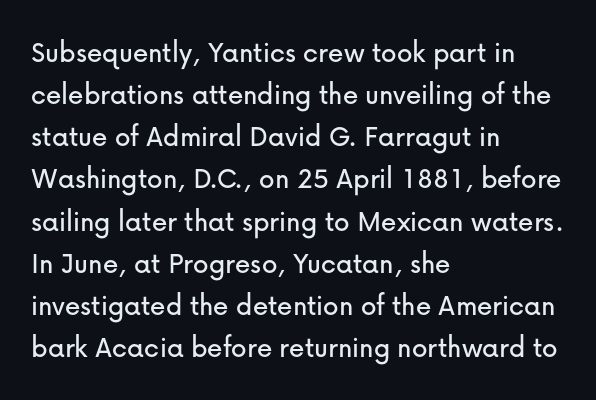
The image shows 31 px sans-serif type, upright; set left-aligned, normal line spacing (1.36x), normal letter spacing, not underlined; low stroke contrast and a medium x-height.
